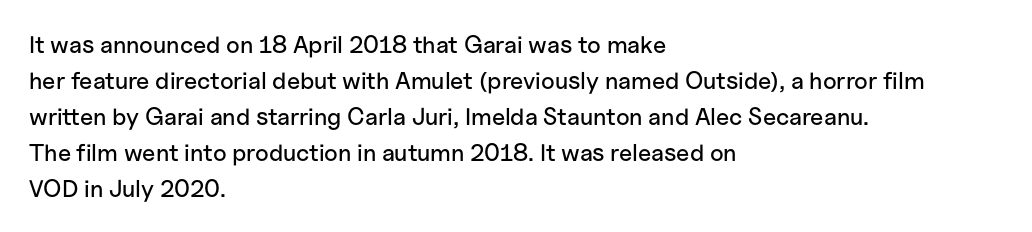
You can tell it's not italic because the verticals are truly vertical. Whoever set this chose a conventional vertical rhythm. The line texture is even and compact thanks to regular tracking. Each row of text sits above clean, open space.
